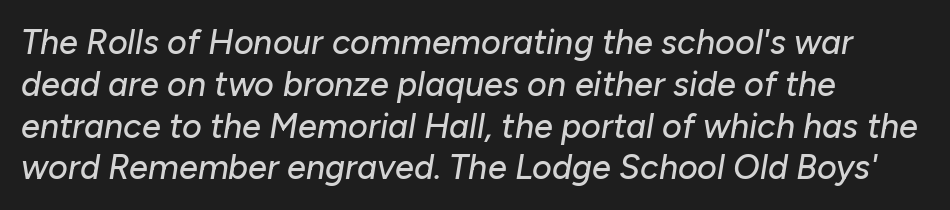
Q: Is the text italic (slanted)? A: Yes, it leans right by about 10 degrees.
Q: Is the text underlined? A: No.
Q: How is the paragraph aligned? A: Left-aligned.
Q: Is the spacing between letters normal or unusually wide? A: Normal.
Q: Width (condensed, normal, or wide)? A: Normal.
Q: Stroke contrast? A: Low.
Q: x-height? A: Medium.
Q: Monospaced? A: No.
